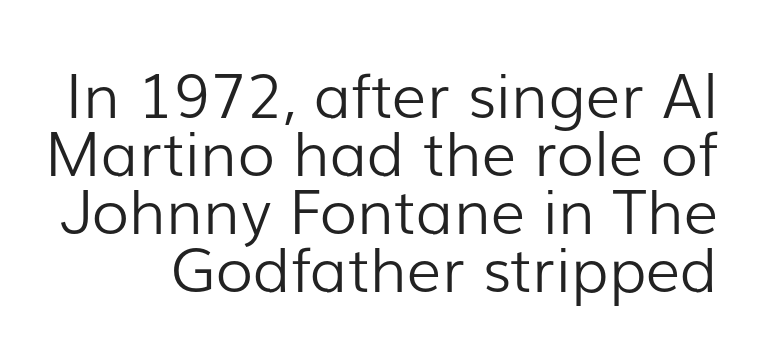
Plain, unruled lines of type. Grotesque or geometric, the face here clearly has no serifs. Caption: face not bold, strokes unweighted. These lines keep a tight, regular rhythm from letter to letter.
